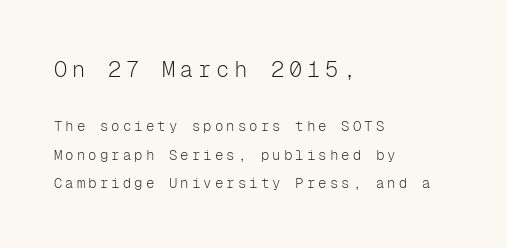
A quiet, ordinary-to-light weight characterises the typeface. Loosely led — the rows are spread out. Short note: letters widely spaced. Scale decreases going downward across the two blocks. Any mark beneath the type? The region is blank. The axis of the letterforms is exactly vertical.
